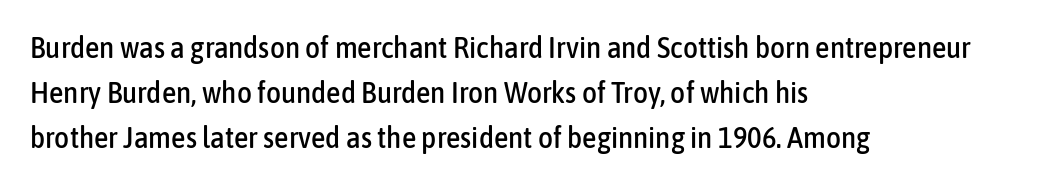
The image shows 29 px condensed sans-serif type, upright; set left-aligned, normal line spacing (1.56x), normal letter spacing, not underlined; low stroke contrast and a medium x-height.
